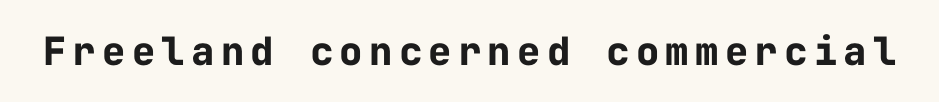
Q: Is the text bold? A: Yes.
Q: Is the text italic (slanted)? A: No, it is upright.
Q: Is the typeface a serif or a sans-serif typeface? A: Sans-serif.
Q: Is the text underlined? A: No.
Q: Width (condensed, normal, or wide)? A: Normal.
Q: Stroke contrast? A: Low.
Q: x-height? A: Medium.
Q: Monospaced? A: Yes.
